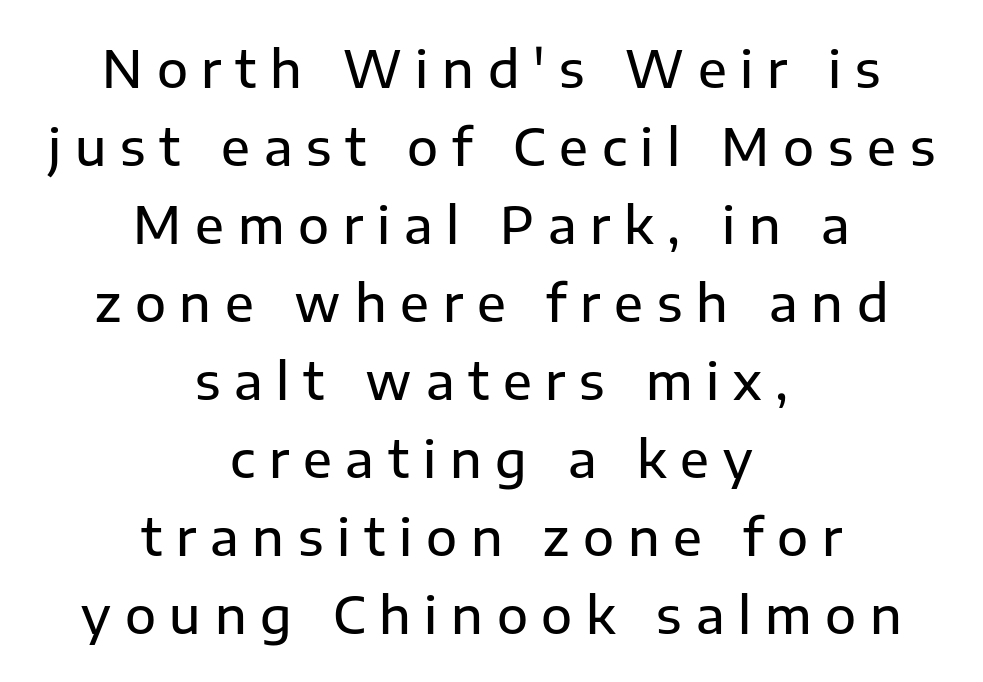
The tracking jumps out immediately: characters are airy and widely separated. Each line is balanced around a shared central axis. The lettering stays uniformly vertical, giving the passage a roman look. Nobody drew a line under any word here. Whoever set this chose a conventional vertical rhythm. Note the varied advance widths — an 'i' is clearly narrower than an 'm'.
